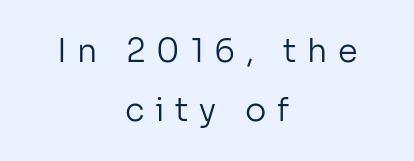
Q: Is the text bold? A: No.
Q: Is the text italic (slanted)? A: No, it is upright.
Q: Is the typeface a serif or a sans-serif typeface? A: Sans-serif.
Q: Is the text underlined? A: No.
Q: How is the paragraph aligned? A: Centered.
Q: Is the spacing between letters normal or unusually wide? A: Unusually wide.
Q: Width (condensed, normal, or wide)? A: Normal.
Q: Stroke contrast? A: Low.
Q: x-height? A: Medium.
Q: Monospaced? A: No.
